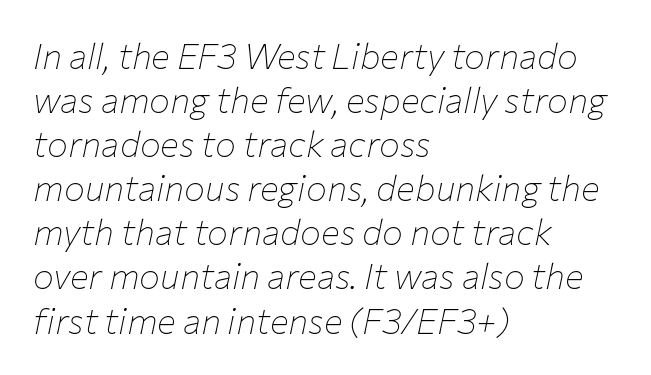
Tracking here is standard; glyphs follow each other at the usual distance. The letters advance in unequal steps, a hallmark of proportional type. The face looks like a standard text weight, possibly lighter. If you drew a ruler down the left edge, every line would touch it.
